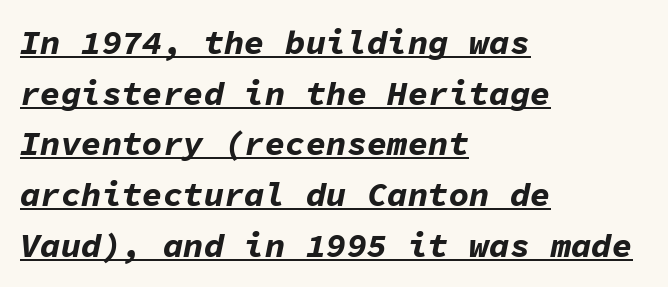
{"italic": "yes", "lean": "right", "slant_degrees": 11, "bold": "yes", "weight": "bold", "width": "normal", "stroke_contrast": "low", "x_height": "medium", "monospaced": "yes", "underline": "yes", "align": "left", "line_spacing": "normal", "line_spacing_ratio": 1.49, "letter_spacing": "normal", "letter_spacing_em": 0.0, "glyph_px": 34}
